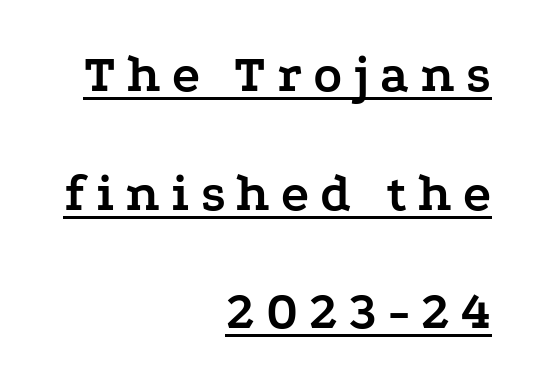
Q: Is the text bold? A: Yes.
Q: Is the text italic (slanted)? A: No, it is upright.
Q: Is the typeface a serif or a sans-serif typeface? A: Serif.
Q: Is the text underlined? A: Yes.
Q: How is the paragraph aligned? A: Right-aligned.
Q: Is the spacing between letters normal or unusually wide? A: Unusually wide.
Q: Is the spacing between lines tight, normal or loose? A: Loose.
Q: Width (condensed, normal, or wide)? A: Wide.
Q: Stroke contrast? A: Low.
Q: x-height? A: Medium.
Q: Monospaced? A: No.
